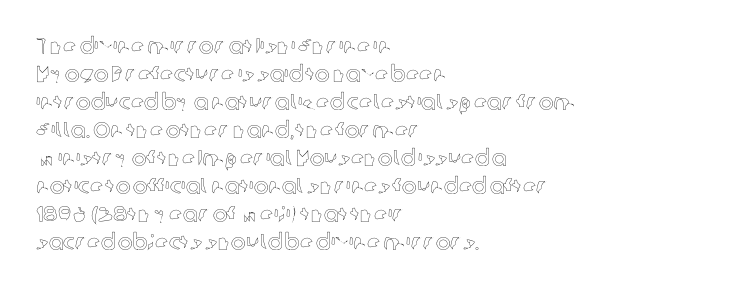
{"italic": "no", "underline": "no", "align": "left", "line_spacing": "normal", "line_spacing_ratio": 1.27, "letter_spacing": "normal", "letter_spacing_em": 0.0, "glyph_px": 22}
